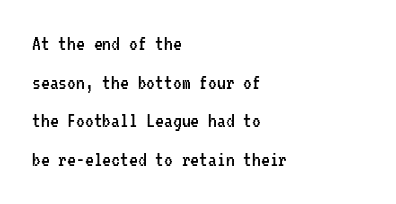
Students, note that the glyphs here touch the page at normal intervals. Nobody drew a line under any word here. Rendered with straight, roman letterforms. The setting favours the left margin, as ordinary paragraphs usually do.
